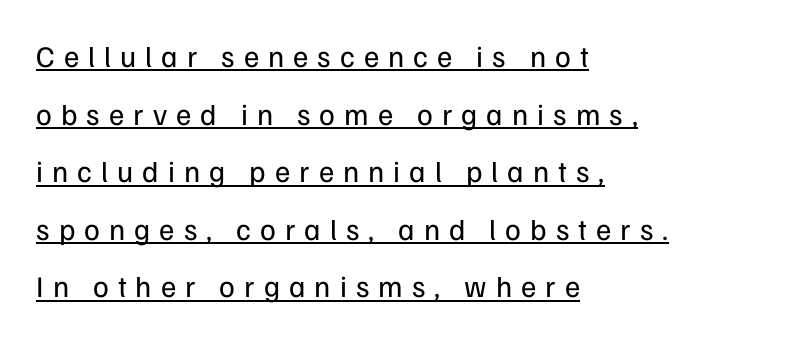
The image shows 30 px regular-weight sans-serif type, upright; set left-aligned, loose line spacing (1.92x), unusually wide letter spacing (+0.3 em), underlined; low stroke contrast and a medium x-height.
